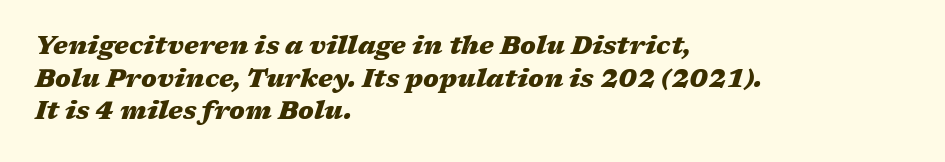
Caption: multi-line text, flush left, ragged right. This is heavy type, rendered in bold. Bare-footed words on every line. This sample keeps an unexceptional amount of space between lines.
